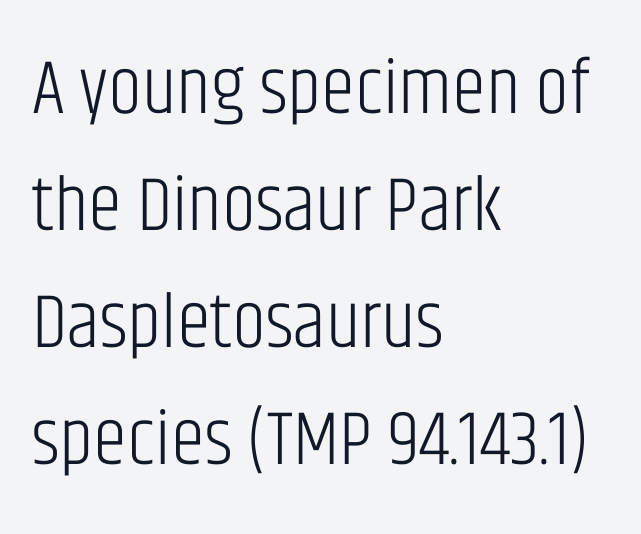
In terms of letterform style, serifs are entirely absent. Typeset ragged right — the left edge is the straight one. How would I describe the line gaps? Plain and ordinary. Do the letters lean? They stand straight. Type without underlining. The face used here is proportionally spaced, like ordinary book or web type.
